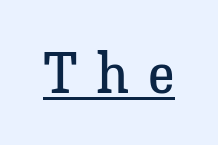
Q: Is the text bold? A: No.
Q: Is the text italic (slanted)? A: No, it is upright.
Q: Is the typeface a serif or a sans-serif typeface? A: Serif.
Q: Is the text underlined? A: Yes.
Q: Is the spacing between letters normal or unusually wide? A: Unusually wide.
Q: Width (condensed, normal, or wide)? A: Normal.
Q: Stroke contrast? A: Low.
Q: x-height? A: Medium.
Q: Monospaced? A: No.
